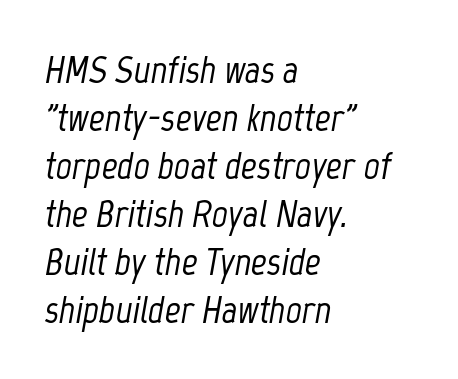
Notice how the stems are inclined rather than vertical — that's the hallmark of italics. Character widths vary here, with narrow letters taking less room than wide ones. Each row of text sits above clean, open space. Horizontal alignment here is leftward, the default for most running prose. A typesetter would call this zero additional tracking.
